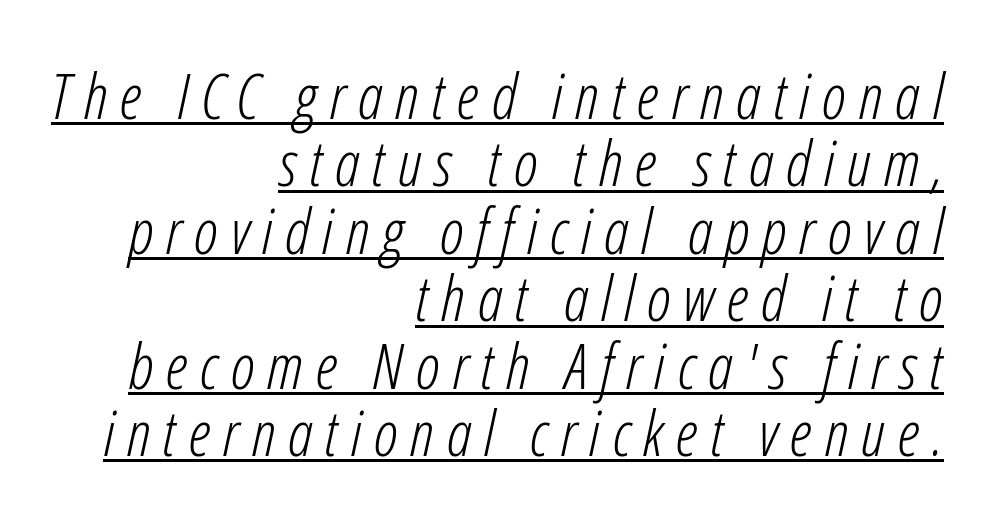
Note the varied advance widths — an 'i' is clearly narrower than an 'm'. Every word sits above its own underline. Rendered with sloped, italic letterforms. Rows of type sit shoulder to shoulder in the vertical direction.
